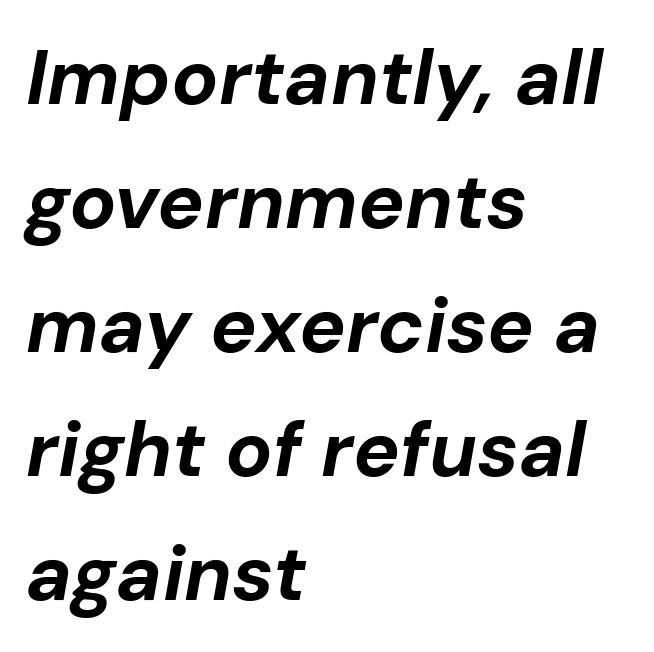
The image shows 78 px bold type, italic (leaning right); set left-aligned, normal line spacing (1.59x), normal letter spacing, not underlined; low stroke contrast and a medium x-height.
